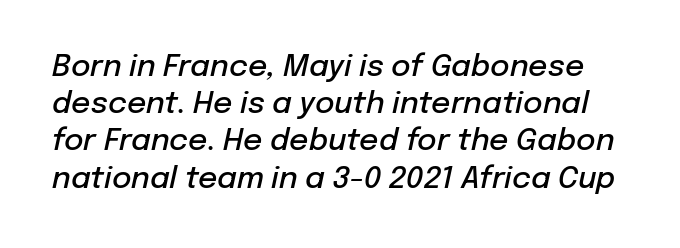
Q: Is the text bold? A: Semi-bold.
Q: Is the text italic (slanted)? A: Yes, it leans right by about 12 degrees.
Q: Is the text underlined? A: No.
Q: Is the spacing between letters normal or unusually wide? A: Normal.
Q: Width (condensed, normal, or wide)? A: Normal.
Q: Stroke contrast? A: Low.
Q: x-height? A: Medium.
Q: Monospaced? A: No.
